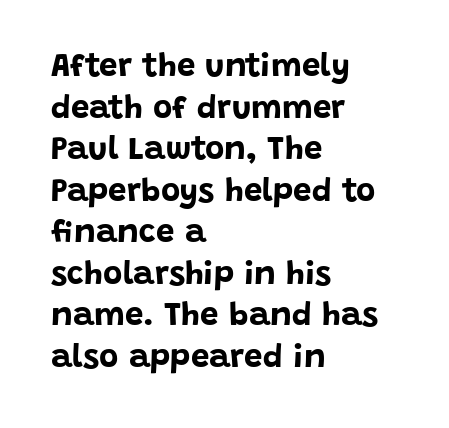
A dark, heavy texture on the line: the type is bold. Each row of text sits above clean, open space. One-word summary of the alignment: left. Classification — sans serif. Rows of type keep a routine distance in the vertical direction. Notice how the stems are strictly vertical — no italics here.
